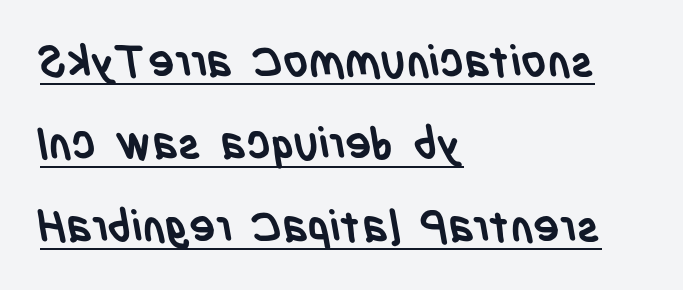
This sample uses a sans-serif face. This sample has the flowing, uneven cadence of proportional lettering. Line beginnings align vertically; line endings do not. The lettering is marked with a stroke running underneath it. Each glyph is drawn with heavy, bold strokes.
